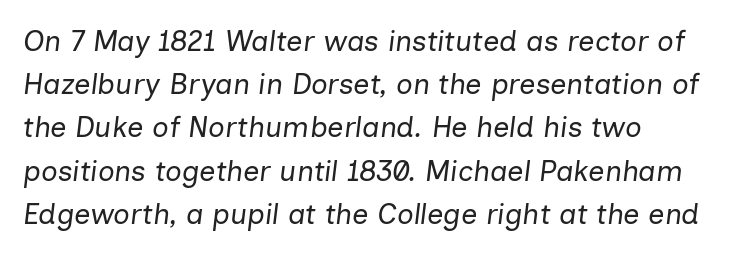
{"italic": "yes", "lean": "right", "slant_degrees": 7, "bold": "no", "weight": "regular", "width": "normal", "stroke_contrast": "low", "x_height": "medium", "monospaced": "no", "underline": "no", "line_spacing": "normal", "line_spacing_ratio": 1.49, "letter_spacing": "normal", "letter_spacing_em": 0.0, "glyph_px": 29}
